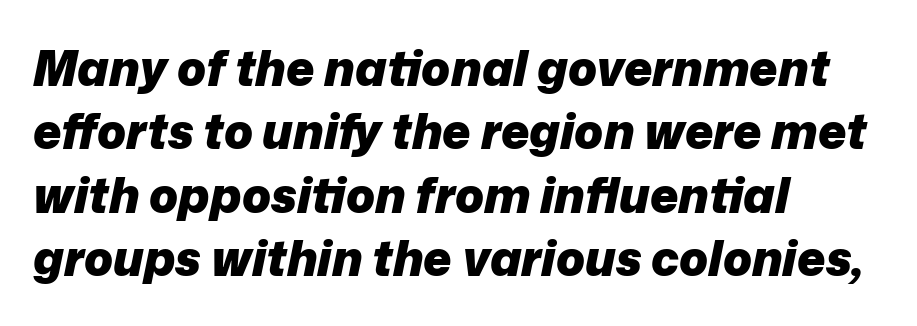
{"italic": "yes", "lean": "right", "slant_degrees": 12, "bold": "yes", "weight": "heavy", "width": "normal", "stroke_contrast": "low", "x_height": "medium", "monospaced": "no", "underline": "no", "align": "left", "line_spacing": "normal", "line_spacing_ratio": 1.32, "letter_spacing": "normal", "letter_spacing_em": 0.0, "glyph_px": 48}
